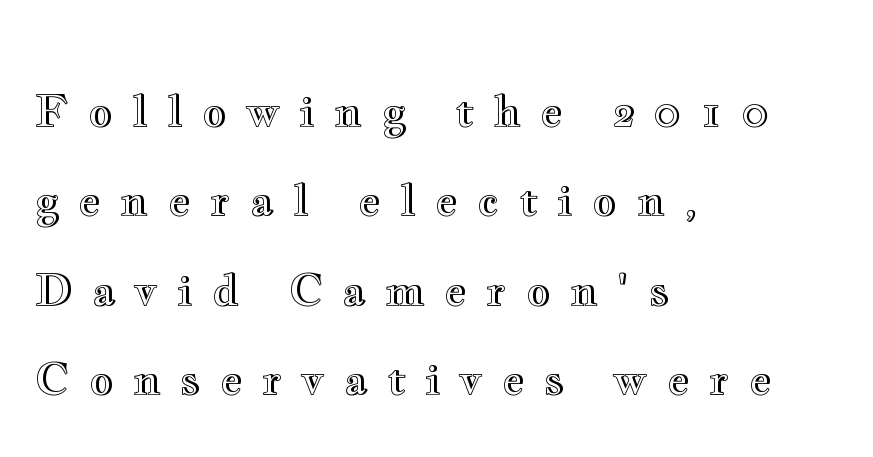
Q: Is the text italic (slanted)? A: No, it is upright.
Q: Is the text underlined? A: No.
Q: How is the paragraph aligned? A: Left-aligned.
Q: Is the spacing between letters normal or unusually wide? A: Unusually wide.
Q: Is the spacing between lines tight, normal or loose? A: Loose.
Q: Width (condensed, normal, or wide)? A: Wide.
Q: x-height? A: Small.
Q: Monospaced? A: No.
